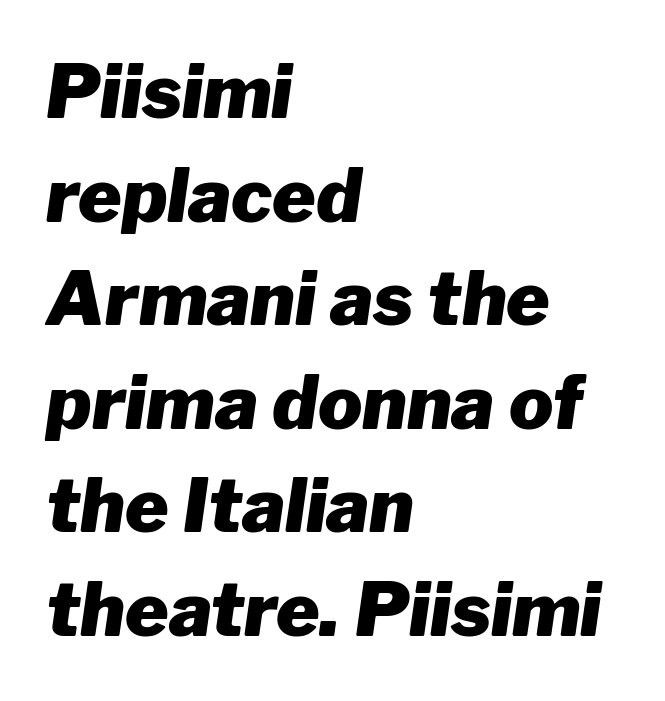
Q: Is the text bold? A: Yes.
Q: Is the text italic (slanted)? A: Yes, it leans right by about 8 degrees.
Q: Is the text underlined? A: No.
Q: How is the paragraph aligned? A: Left-aligned.
Q: Is the spacing between letters normal or unusually wide? A: Normal.
Q: Is the spacing between lines tight, normal or loose? A: Normal.
Q: Width (condensed, normal, or wide)? A: Normal.
Q: Stroke contrast? A: Low.
Q: x-height? A: Medium.
Q: Monospaced? A: No.
